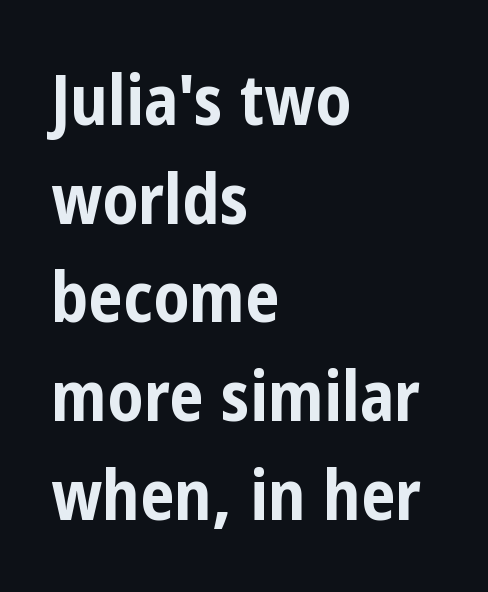
The image shows 69 px bold, condensed sans-serif type, upright; set left-aligned, normal line spacing (1.43x), normal letter spacing, not underlined; low stroke contrast and a medium x-height.
